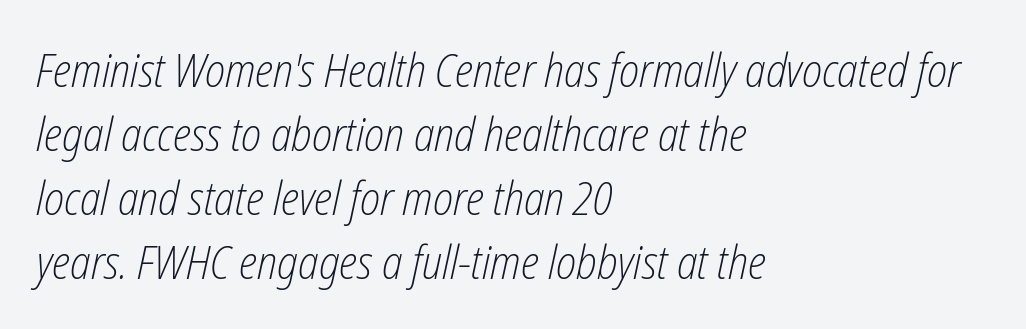
{"italic": "yes", "lean": "right", "slant_degrees": 12, "bold": "no", "weight": "light", "width": "condensed", "stroke_contrast": "low", "x_height": "medium", "monospaced": "no", "underline": "no", "align": "left", "line_spacing": "normal", "line_spacing_ratio": 1.36, "letter_spacing": "normal", "letter_spacing_em": 0.0, "glyph_px": 47}
